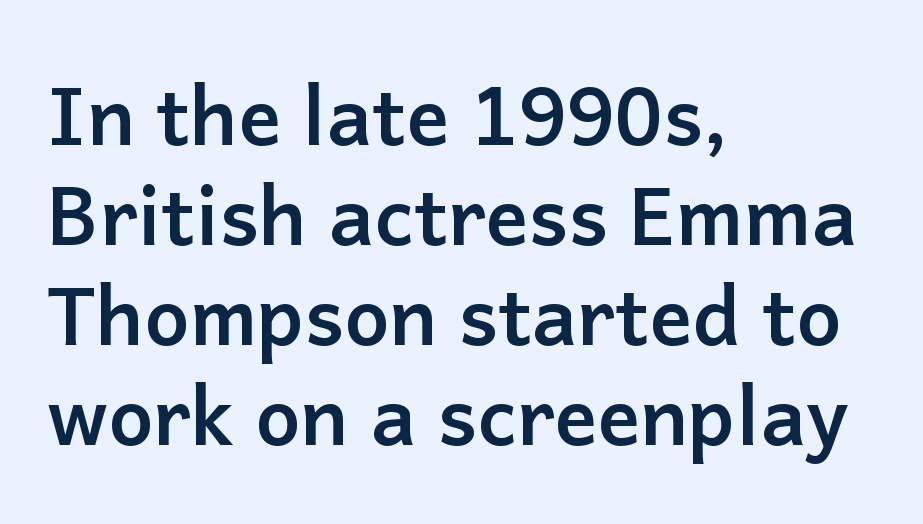
The image shows 80 px semibold sans-serif type, upright; set left-aligned, normal line spacing (1.25x), normal letter spacing, not underlined; low stroke contrast and a medium x-height.
